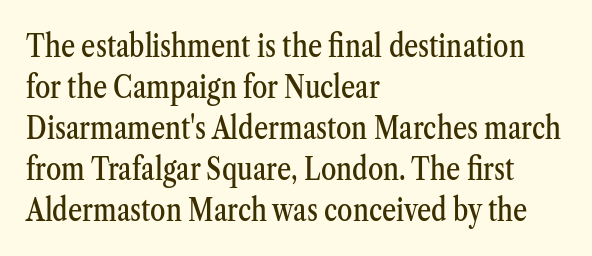
Q: Is the text italic (slanted)? A: No, it is upright.
Q: Is the typeface a serif or a sans-serif typeface? A: Serif.
Q: Is the text underlined? A: No.
Q: How is the paragraph aligned? A: Left-aligned.
Q: Is the spacing between letters normal or unusually wide? A: Normal.
Q: Is the spacing between lines tight, normal or loose? A: Normal.
Q: Width (condensed, normal, or wide)? A: Condensed.
Q: Stroke contrast? A: Medium.
Q: x-height? A: Medium.
Q: Monospaced? A: No.
